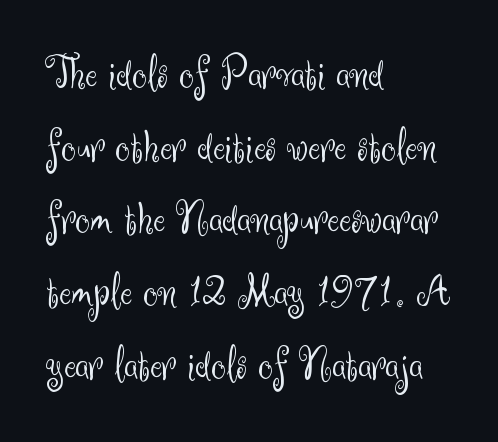
Clear beneath every line of the passage. Look at the tracking — it's just the regular setting, nothing added. Letterform terminals end flat and unadorned throughout the passage. Here the designer chose a conventional face with non-uniform glyph widths. The passage shown stacks its lines at a standard gap. This sample uses an upright cut, with every glyph sitting square on the baseline.
